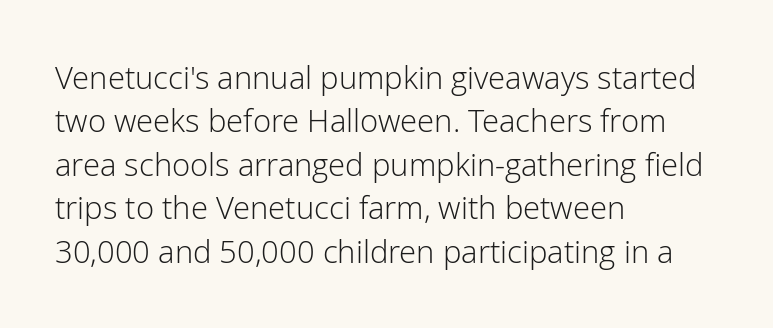
{"serif": "no", "italic": "no", "bold": "no", "weight": "light", "width": "normal", "stroke_contrast": "low", "x_height": "medium", "monospaced": "no", "underline": "no", "align": "left", "line_spacing": "normal", "line_spacing_ratio": 1.4, "letter_spacing": "normal", "letter_spacing_em": 0.0, "glyph_px": 31}
